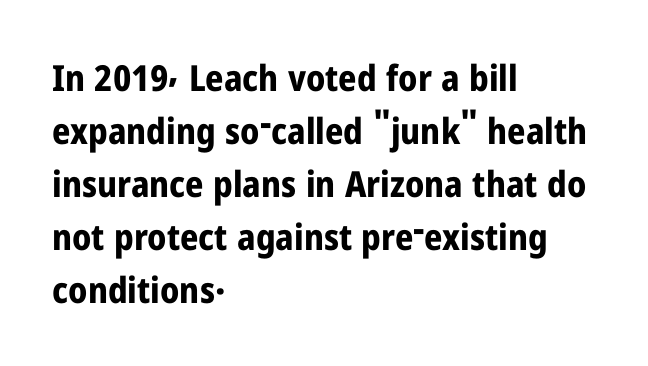
{"serif": "no", "italic": "no", "bold": "yes", "weight": "bold", "width": "condensed", "stroke_contrast": "low", "x_height": "medium", "monospaced": "no", "underline": "no", "align": "left", "line_spacing": "normal", "line_spacing_ratio": 1.47, "letter_spacing": "normal", "letter_spacing_em": 0.0, "glyph_px": 36}
